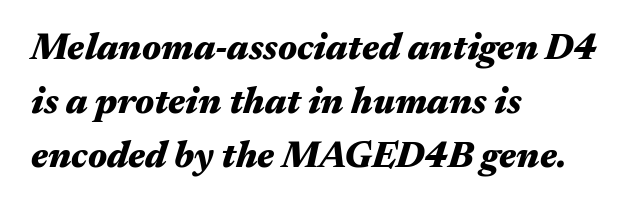
Q: Is the text bold? A: Yes.
Q: Is the text italic (slanted)? A: Yes, it leans right by about 17 degrees.
Q: Is the text underlined? A: No.
Q: How is the paragraph aligned? A: Left-aligned.
Q: Is the spacing between letters normal or unusually wide? A: Normal.
Q: Is the spacing between lines tight, normal or loose? A: Normal.
Q: Width (condensed, normal, or wide)? A: Wide.
Q: Stroke contrast? A: Medium.
Q: x-height? A: Medium.
Q: Monospaced? A: No.
